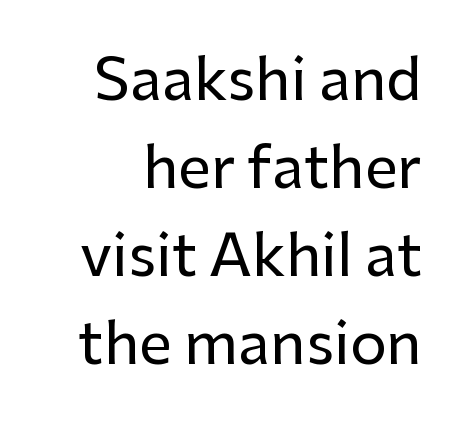
Q: Is the text italic (slanted)? A: No, it is upright.
Q: Is the typeface a serif or a sans-serif typeface? A: Sans-serif.
Q: Is the text underlined? A: No.
Q: Is the spacing between letters normal or unusually wide? A: Normal.
Q: Is the spacing between lines tight, normal or loose? A: Normal.
Q: Width (condensed, normal, or wide)? A: Normal.
Q: Stroke contrast? A: Low.
Q: x-height? A: Medium.
Q: Monospaced? A: No.
